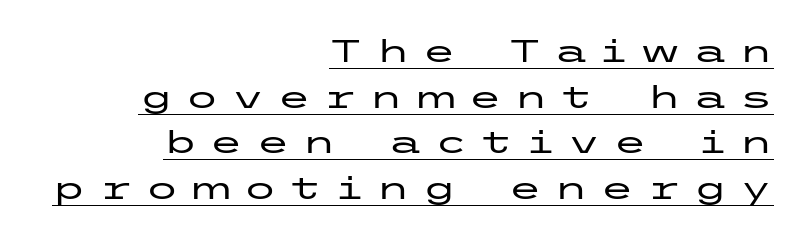
{"serif": "no", "italic": "no", "width": "wide", "stroke_contrast": "low", "x_height": "medium", "underline": "yes", "align": "right", "line_spacing": "normal", "line_spacing_ratio": 1.47, "letter_spacing": "wide", "letter_spacing_em": 0.39, "glyph_px": 31}
